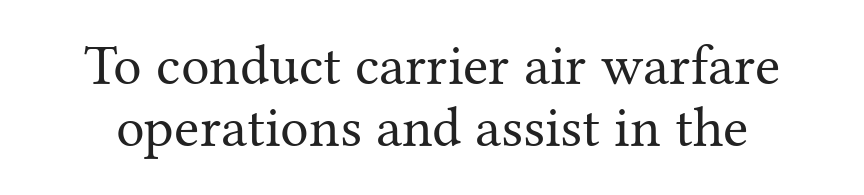
{"serif": "yes", "italic": "no", "bold": "no", "weight": "regular", "width": "normal", "stroke_contrast": "medium", "x_height": "medium", "monospaced": "no", "underline": "no", "line_spacing": "tight", "line_spacing_ratio": 1.09, "letter_spacing": "normal", "letter_spacing_em": 0.0, "glyph_px": 57}
